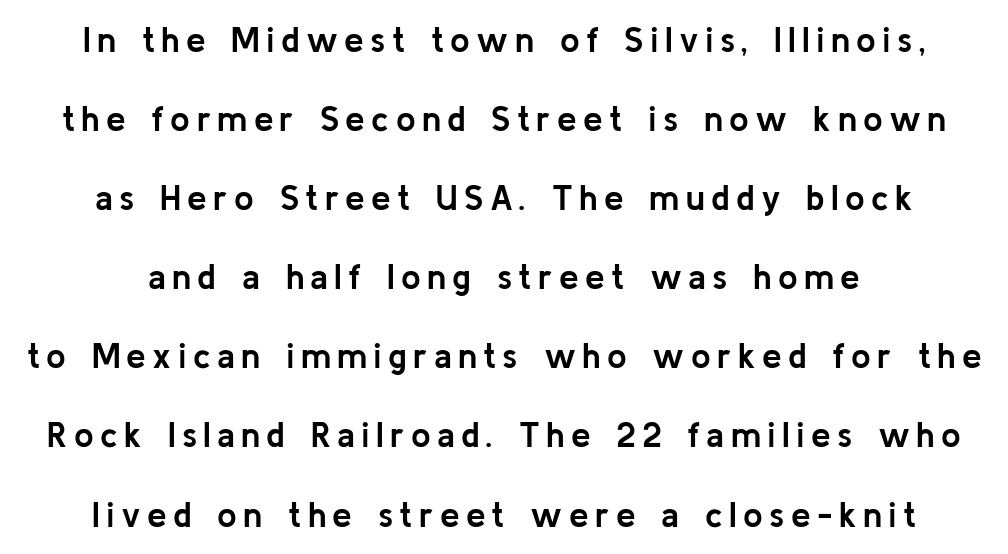
The image shows 35 px semibold sans-serif type, upright; set centered, loose line spacing (2.26x), not underlined; low stroke contrast and a medium x-height.
